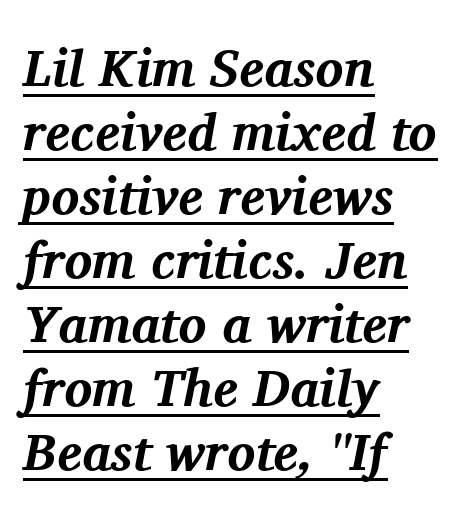
The image shows 52 px bold serif type, italic (leaning right); set left-aligned, line spacing 1.23x, normal letter spacing, underlined; medium stroke contrast and a medium x-height.
